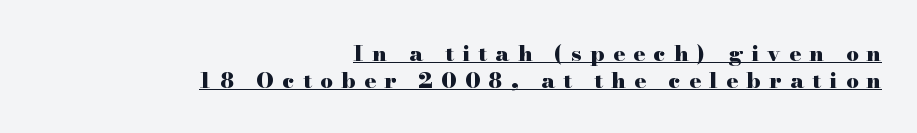
Q: Is the text bold? A: Yes.
Q: Is the text italic (slanted)? A: No, it is upright.
Q: Is the text underlined? A: Yes.
Q: How is the paragraph aligned? A: Right-aligned.
Q: Is the spacing between letters normal or unusually wide? A: Unusually wide.
